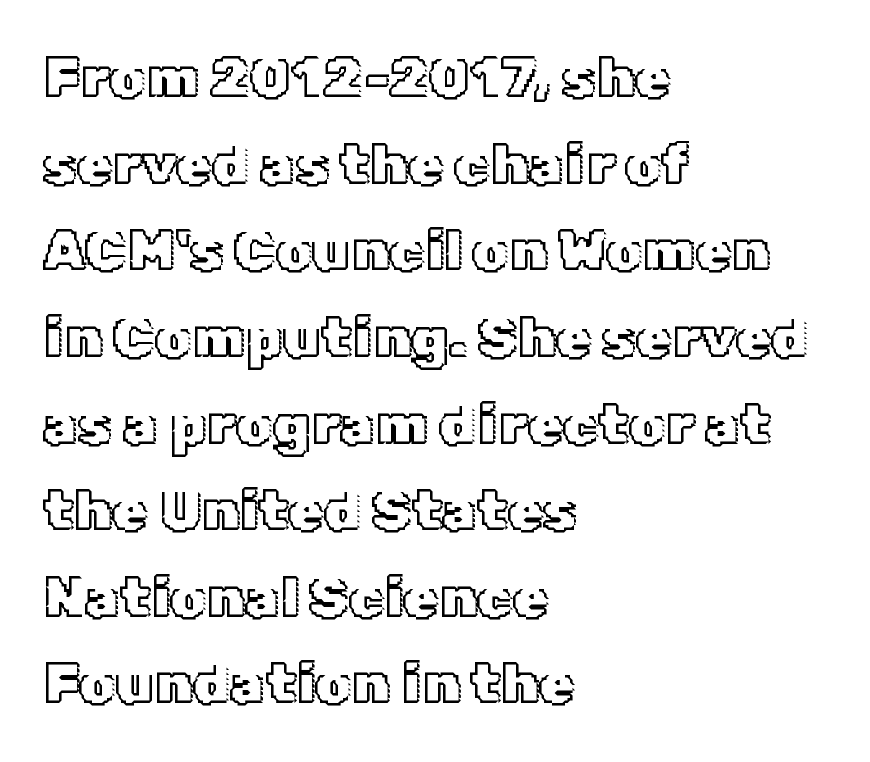
The passage shown is not underscored anywhere. Typeset ragged right — the left edge is the straight one. The letters sit at their default tracking, neither squeezed nor spread. Rendered with straight, roman letterforms.
